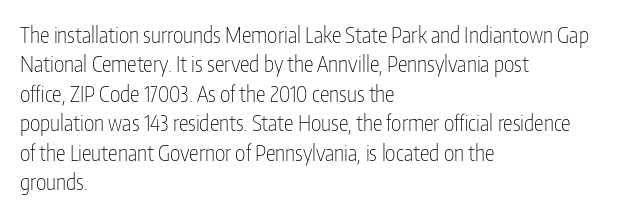
Bare-footed words on every line. Every stem runs plumb, perpendicular to the baseline. The typesetting does not lean heavy: it is not bold. Tracking value appears to be zero — textbook default spacing. The vertical gap from one line to the next is medium.
